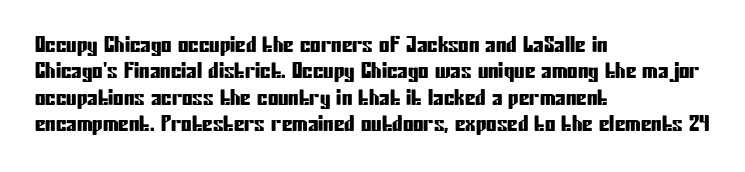
Is there much room between lines? A standard amount, neither cramped nor airy. The line texture is even and compact thanks to regular tracking. In terms of posture, this sample is upright. The paragraph has a hard left edge and a soft right edge. The strip under each line holds only bare page.
